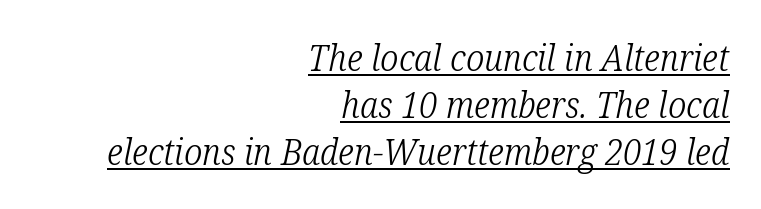
The sample's only ornament is a line tracing under the words. Do the characters align in a grid? No, the font is proportional. You can tell it's italic because the verticals aren't actually vertical. Regular leading. Stems here are at most as thick as an everyday book face. These lines stack with their right ends in a neat column.
